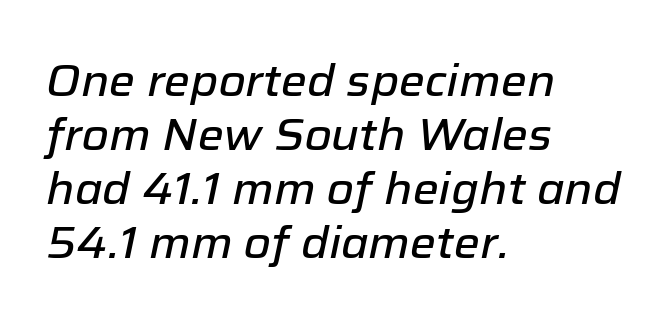
Q: Is the text italic (slanted)? A: Yes, it leans right by about 12 degrees.
Q: Is the text underlined? A: No.
Q: How is the paragraph aligned? A: Left-aligned.
Q: Is the spacing between letters normal or unusually wide? A: Normal.
Q: Width (condensed, normal, or wide)? A: Normal.
Q: Stroke contrast? A: Low.
Q: x-height? A: Medium.
Q: Monospaced? A: No.
